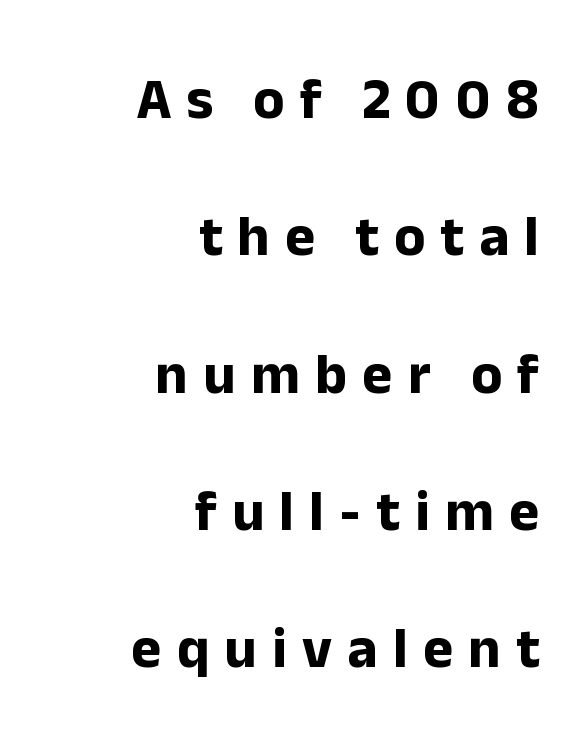
The image shows 57 px bold sans-serif type, upright; set right-aligned, loose line spacing (2.41x), unusually wide letter spacing (+0.27 em), not underlined; low stroke contrast and a medium x-height.
